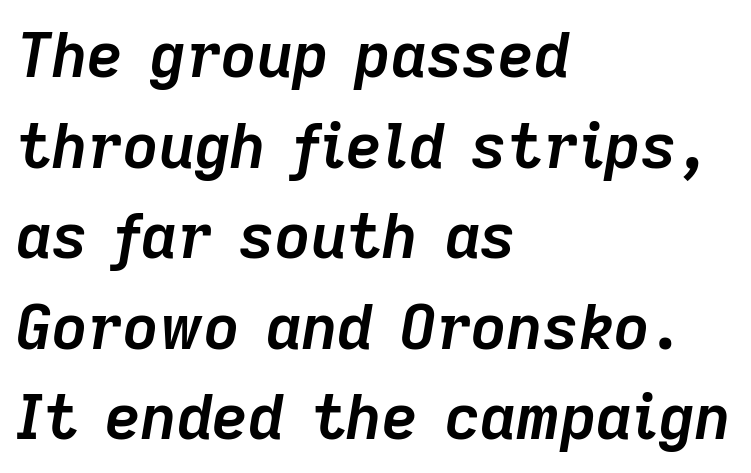
Is there much room between lines? A standard amount, neither cramped nor airy. The glyphs have the mass of a bold cut. The face used here is proportionally spaced, like ordinary book or web type. The face used here is rendered with its standard letterfit. Letters rest on an invisible, unmarked baseline. Left-aligned paragraph, ragged on the right.
